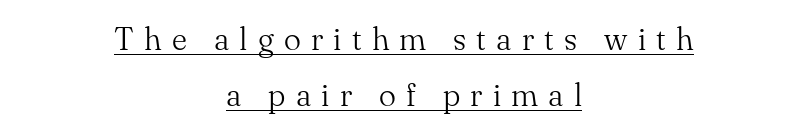
The image shows 32 px light serif type, upright; set centered, line spacing 1.75x, unusually wide letter spacing (+0.32 em), underlined; medium stroke contrast and a small x-height.
